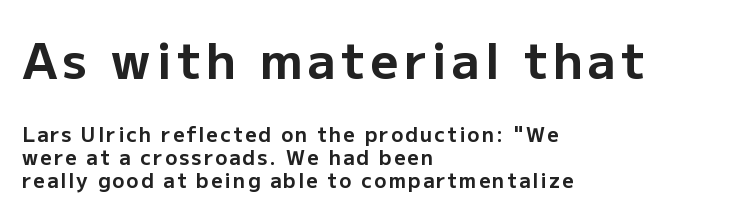
To sum up the face: it is a sans, with no serifs. Note the varied advance widths — an 'i' is clearly narrower than an 'm'. The font's upright variant was chosen for this text. The string is rendered with underlining switched off. Larger block? The one above; the one below is distinctly smaller.
